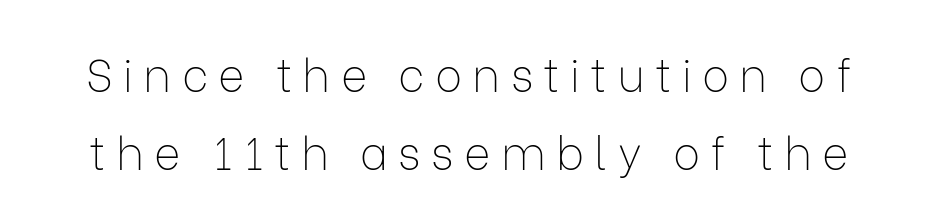
Is the letter spacing exaggerated? Yes — the characters are pushed far apart. The passage shown is typed in a proportional face where columns would drift. Type without underlining. The weight would be labelled regular, book, light, or lighter still. Does the type have serifs? No, each stem ends abruptly. The specimen reads as upright at a glance.
